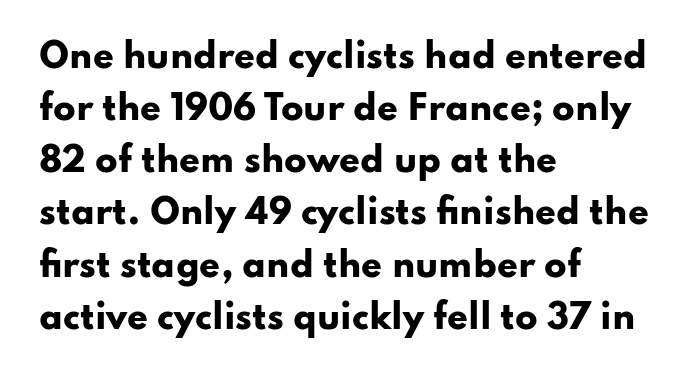
Q: Is the text bold? A: Yes.
Q: Is the text italic (slanted)? A: No, it is upright.
Q: Is the typeface a serif or a sans-serif typeface? A: Sans-serif.
Q: Is the text underlined? A: No.
Q: How is the paragraph aligned? A: Left-aligned.
Q: Is the spacing between letters normal or unusually wide? A: Normal.
Q: Is the spacing between lines tight, normal or loose? A: Normal.
Q: Width (condensed, normal, or wide)? A: Wide.
Q: Stroke contrast? A: Low.
Q: x-height? A: Small.
Q: Monospaced? A: No.
